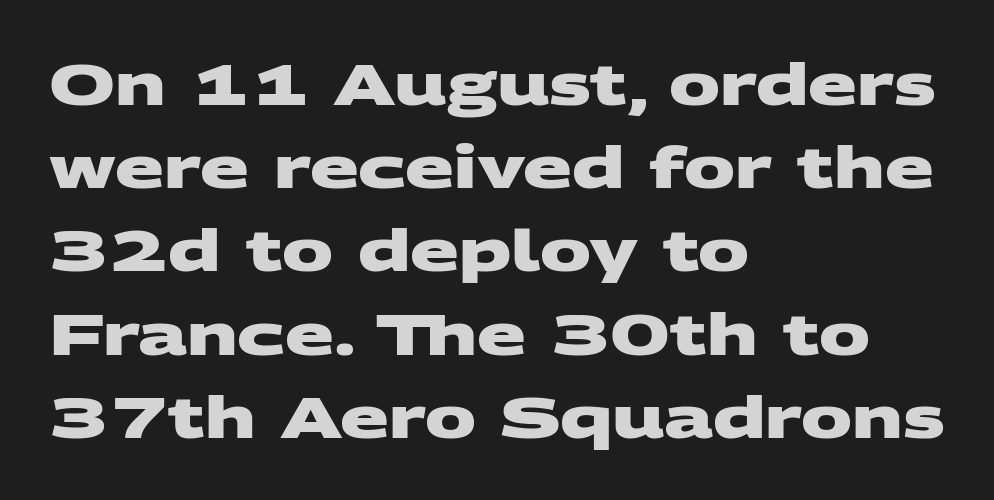
{"serif": "no", "bold": "yes", "weight": "heavy", "width": "wide", "stroke_contrast": "medium", "x_height": "large", "monospaced": "no", "underline": "no", "align": "left", "line_spacing": "normal", "line_spacing_ratio": 1.46, "letter_spacing": "normal", "letter_spacing_em": 0.0, "glyph_px": 57}
